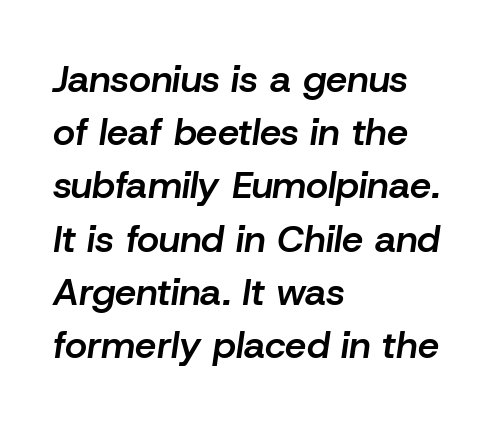
Q: Is the text bold? A: Semi-bold.
Q: Is the text italic (slanted)? A: Yes, it leans right by about 8 degrees.
Q: Is the text underlined? A: No.
Q: How is the paragraph aligned? A: Left-aligned.
Q: Is the spacing between letters normal or unusually wide? A: Normal.
Q: Is the spacing between lines tight, normal or loose? A: Normal.
Q: Width (condensed, normal, or wide)? A: Normal.
Q: Stroke contrast? A: Low.
Q: x-height? A: Medium.
Q: Monospaced? A: No.
